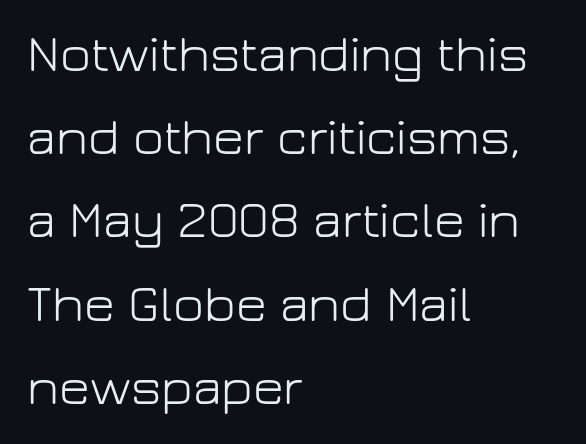
Q: Is the text bold? A: No.
Q: Is the text italic (slanted)? A: No, it is upright.
Q: Is the typeface a serif or a sans-serif typeface? A: Sans-serif.
Q: Is the text underlined? A: No.
Q: How is the paragraph aligned? A: Left-aligned.
Q: Is the spacing between letters normal or unusually wide? A: Normal.
Q: Is the spacing between lines tight, normal or loose? A: Normal.
Q: Width (condensed, normal, or wide)? A: Normal.
Q: Stroke contrast? A: Low.
Q: x-height? A: Medium.
Q: Monospaced? A: No.
